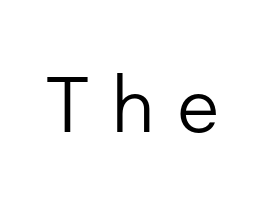
{"serif": "no", "italic": "no", "bold": "no", "weight": "light", "width": "normal", "stroke_contrast": "low", "x_height": "medium", "monospaced": "no", "underline": "no", "letter_spacing": "wide", "letter_spacing_em": 0.28, "glyph_px": 78}
